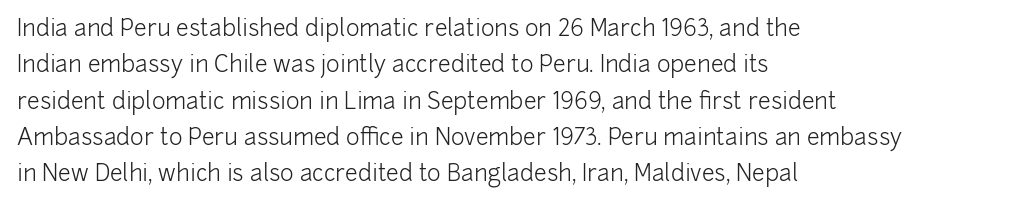
{"italic": "no", "bold": "no", "underline": "no", "align": "left", "line_spacing": "normal", "line_spacing_ratio": 1.58, "letter_spacing": "normal", "letter_spacing_em": 0.0, "glyph_px": 23}
